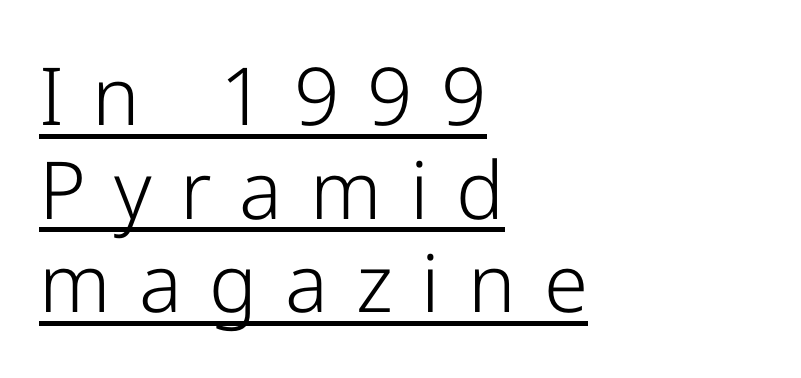
Character widths vary here, with narrow letters taking less room than wide ones. Typographically, this falls in the sans-serif category. Vertical strokes here are truly vertical. Is the block centered? No — it sits flush against the left margin. Heaviness? Minimal to ordinary, like unemphasized prose.
